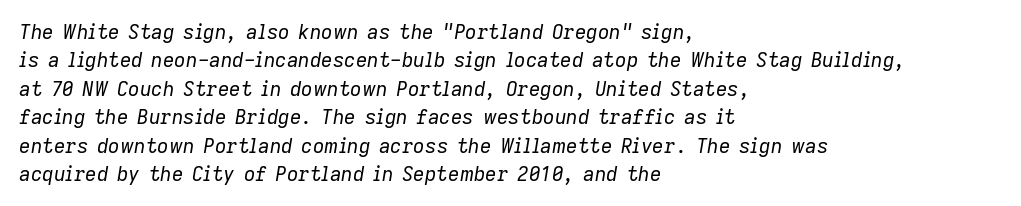
Style check: oblique. A normal amount of white space separates one row of letters from the next. The line texture is even and compact thanks to regular tracking. Letters rest on an invisible, unmarked baseline. The paragraph shown leans on its left margin.
